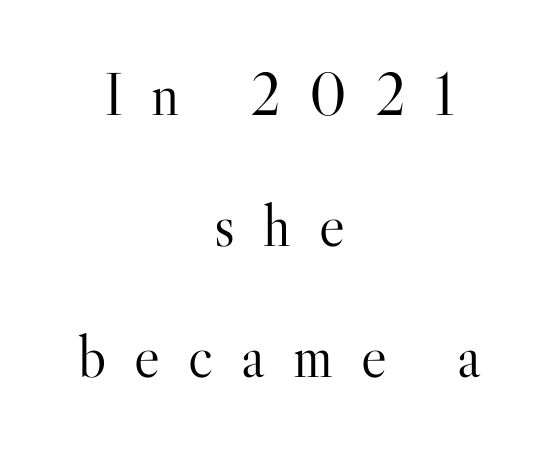
The font sits on the lighter half of the weight spectrum, regular included. Think of a printed novel: that variable character pitch is what you see here. Does the copy run flush right? No — it is centered line by line. Baseline-to-baseline distance is far greater than the letter height.
